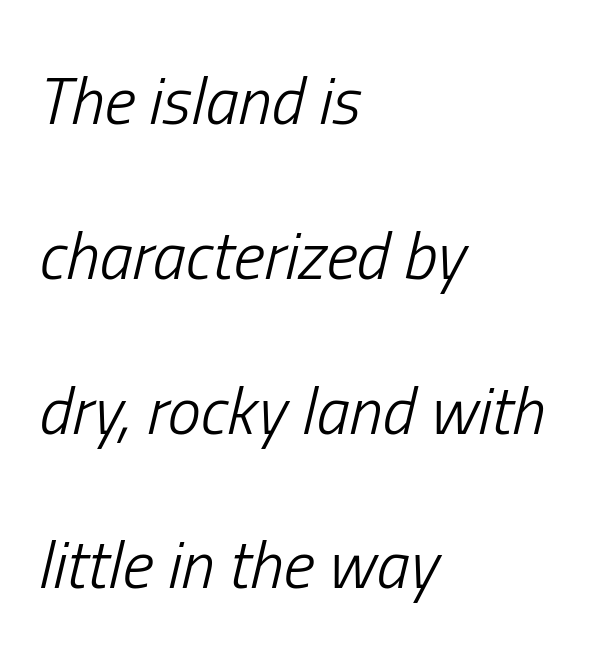
Q: Is the text bold? A: No.
Q: Is the text italic (slanted)? A: Yes, it leans right by about 13 degrees.
Q: Is the text underlined? A: No.
Q: How is the paragraph aligned? A: Left-aligned.
Q: Is the spacing between letters normal or unusually wide? A: Normal.
Q: Is the spacing between lines tight, normal or loose? A: Loose.
Q: Width (condensed, normal, or wide)? A: Condensed.
Q: Stroke contrast? A: Low.
Q: x-height? A: Medium.
Q: Monospaced? A: No.
